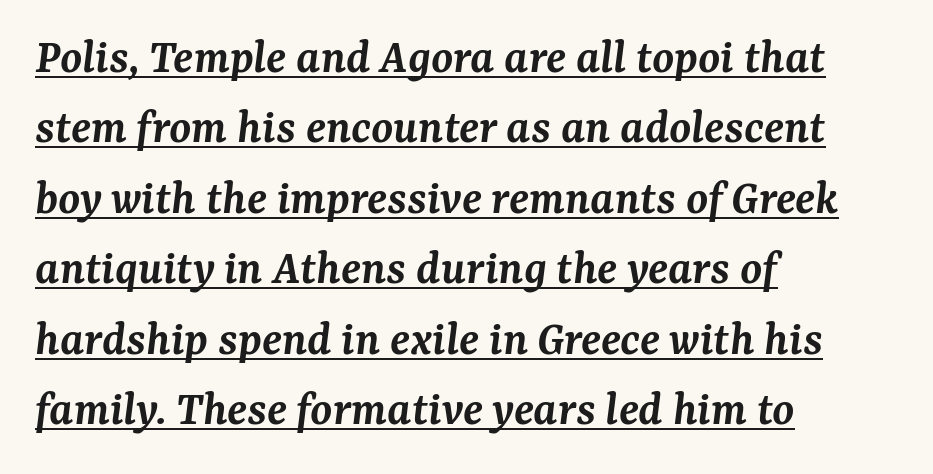
{"serif": "yes", "italic": "yes", "lean": "right", "slant_degrees": 7, "bold": "semi", "weight": "semibold", "width": "normal", "stroke_contrast": "medium", "x_height": "medium", "monospaced": "no", "underline": "yes", "align": "left", "line_spacing": "normal", "line_spacing_ratio": 1.41, "letter_spacing": "normal", "letter_spacing_em": 0.0, "glyph_px": 50}
